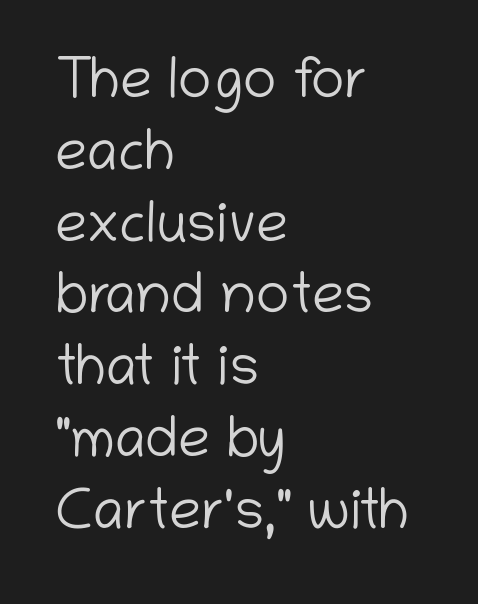
The image shows 57 px light sans-serif type, upright; set left-aligned, normal line spacing (1.26x), normal letter spacing, not underlined; low stroke contrast and a medium x-height.
